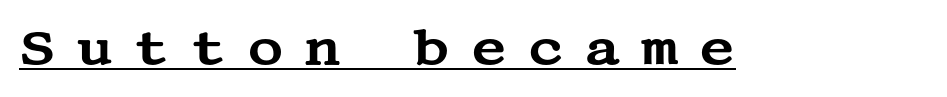
{"serif": "yes", "italic": "no", "width": "wide", "stroke_contrast": "medium", "x_height": "large", "underline": "yes", "letter_spacing": "wide", "letter_spacing_em": 0.4, "glyph_px": 50}
